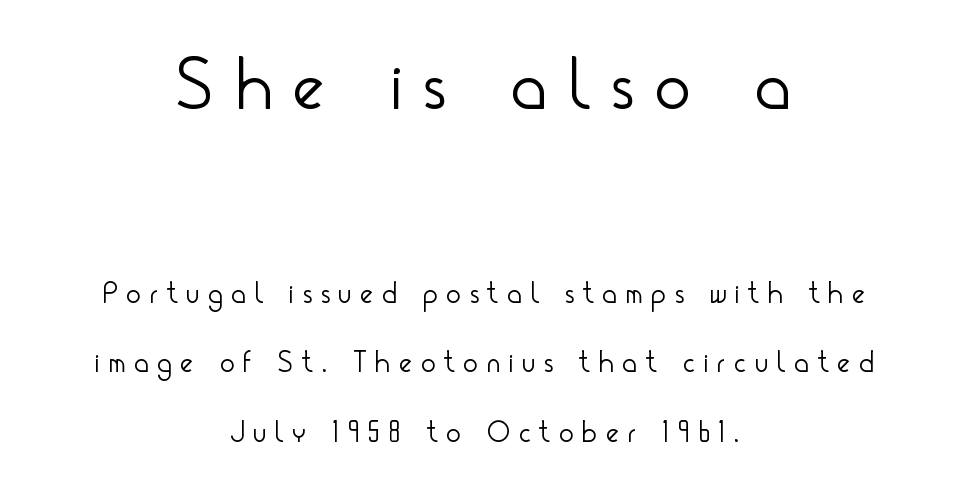
Q: Is the text bold? A: No.
Q: Is the text italic (slanted)? A: No, it is upright.
Q: Is the typeface a serif or a sans-serif typeface? A: Sans-serif.
Q: Is the text underlined? A: No.
Q: How is the paragraph aligned? A: Centered.
Q: Is the spacing between letters normal or unusually wide? A: Unusually wide.
Q: Is the spacing between lines tight, normal or loose? A: Loose.
Q: Which block of text is set in a larger size, the first (top) or the second (bottom)? A: The first (top) one.
Q: Width (condensed, normal, or wide)? A: Condensed.
Q: Stroke contrast? A: Low.
Q: x-height? A: Small.
Q: Monospaced? A: No.
